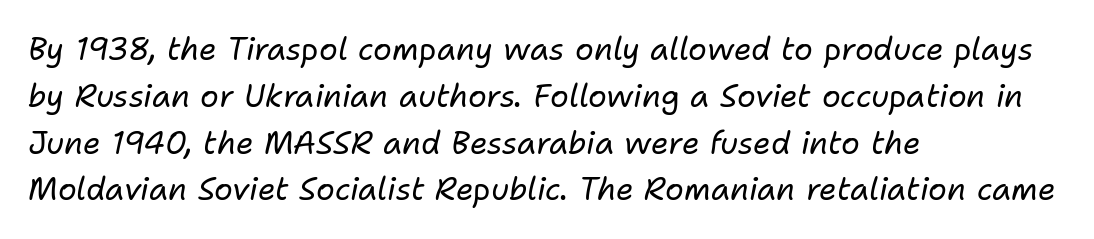
{"italic": "yes", "lean": "right", "slant_degrees": 11, "bold": "no", "weight": "regular", "width": "normal", "stroke_contrast": "low", "x_height": "medium", "monospaced": "no", "underline": "no", "align": "left", "line_spacing": "normal", "line_spacing_ratio": 1.51, "letter_spacing": "normal", "letter_spacing_em": 0.0, "glyph_px": 31}
